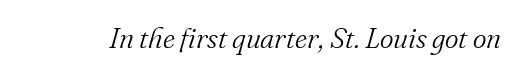
{"serif": "yes", "italic": "yes", "lean": "right", "slant_degrees": 16, "bold": "no", "weight": "light", "width": "normal", "stroke_contrast": "medium", "x_height": "small", "monospaced": "no", "underline": "no", "letter_spacing": "normal", "letter_spacing_em": 0.0, "glyph_px": 29}
